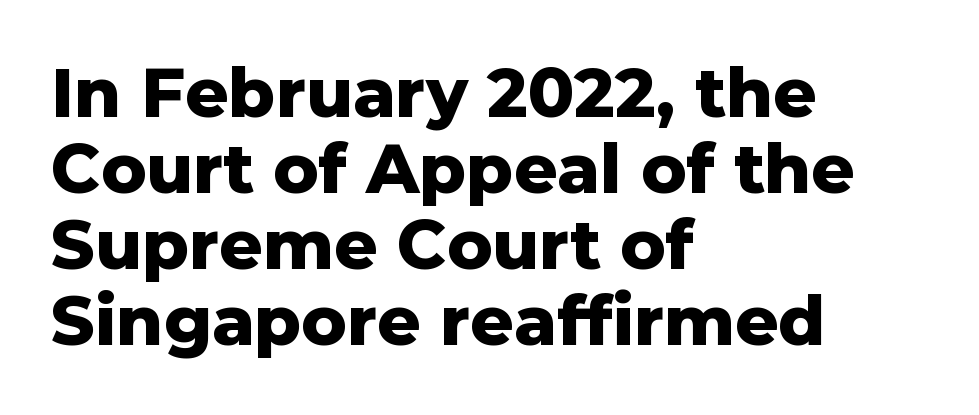
Q: Is the text bold? A: Yes.
Q: Is the text italic (slanted)? A: No, it is upright.
Q: Is the typeface a serif or a sans-serif typeface? A: Sans-serif.
Q: Is the text underlined? A: No.
Q: How is the paragraph aligned? A: Left-aligned.
Q: Is the spacing between letters normal or unusually wide? A: Normal.
Q: Is the spacing between lines tight, normal or loose? A: Tight.
Q: Width (condensed, normal, or wide)? A: Normal.
Q: Stroke contrast? A: Low.
Q: x-height? A: Medium.
Q: Monospaced? A: No.
